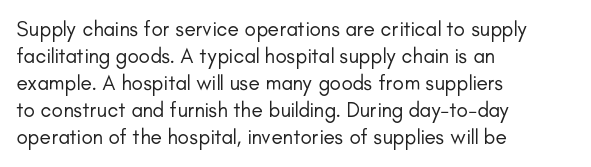
The image shows 21 px text type, upright; set left-aligned, normal line spacing (1.29x), normal letter spacing, not underlined.
